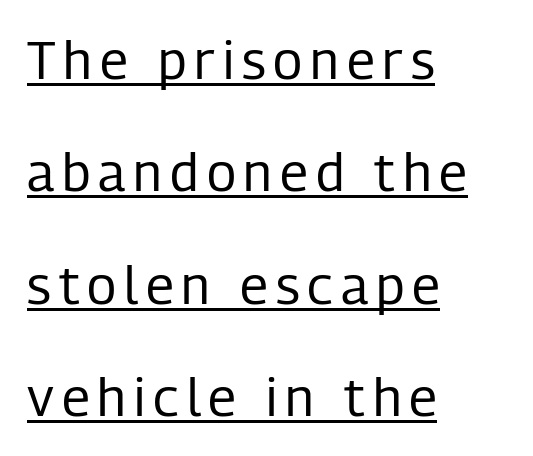
This sample has the flowing, uneven cadence of proportional lettering. Notice how a bar underscores the lettering throughout. The compositor pushed each line to the left boundary. Compared with a typical body face, this is equally light or lighter still. Is this a sans? Yes — the strokes have no serifs.
